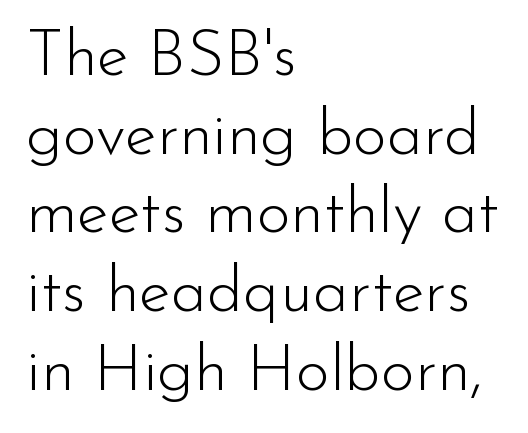
Nope, no serifs anywhere on these letters. These glyphs show unthickened strokes, regular width or finer. Italic: no, the glyphs are upright roman. The rendering keeps characters at their native spacing.
